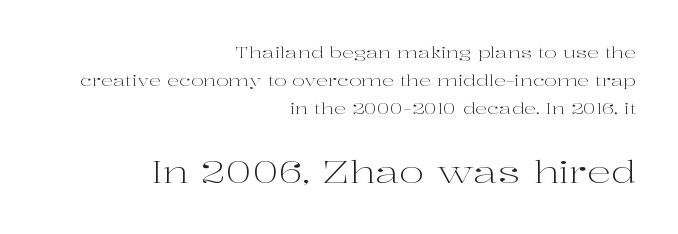
{"serif": "yes", "italic": "no", "bold": "no", "weight": "light", "width": "wide", "stroke_contrast": "high", "x_height": "medium", "monospaced": "no", "underline": "no", "align": "right", "line_spacing_ratio": 1.88, "letter_spacing": "normal", "letter_spacing_em": 0.0, "larger_block": "second", "size_ratio": 2.0, "glyph_px": 30}
